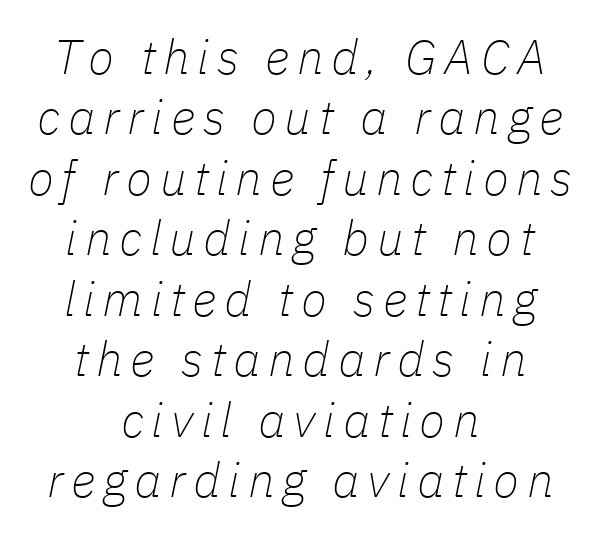
The image shows 48 px thin type, italic (leaning right); set centered, normal line spacing (1.26x), not underlined; low stroke contrast and a medium x-height.
